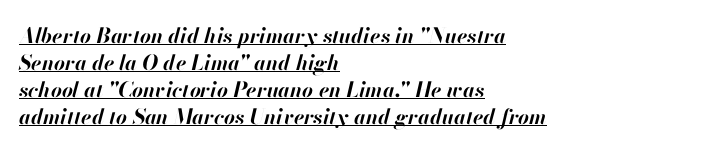
The image shows 21 px bold type, italic (leaning right); set left-aligned, normal line spacing (1.29x), normal letter spacing, underlined.
